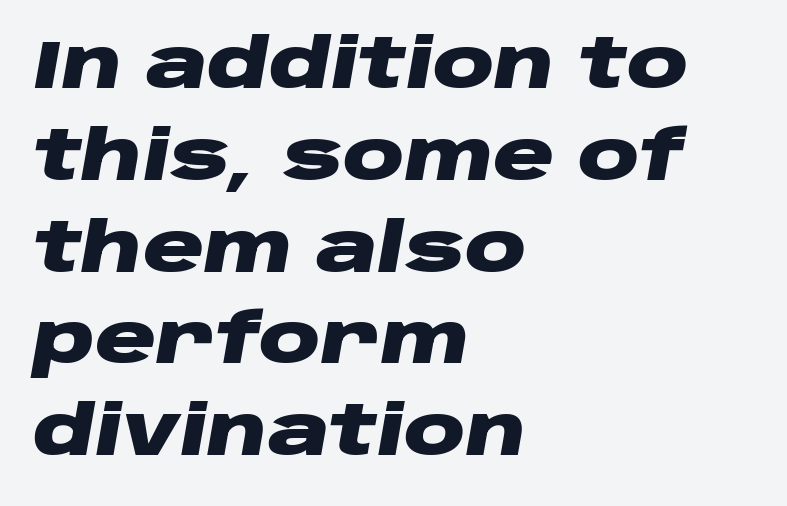
{"italic": "yes", "lean": "right", "slant_degrees": 10, "bold": "yes", "weight": "heavy", "width": "wide", "stroke_contrast": "low", "x_height": "large", "monospaced": "no", "underline": "no", "align": "left", "line_spacing": "normal", "line_spacing_ratio": 1.35, "letter_spacing": "normal", "letter_spacing_em": 0.0, "glyph_px": 68}
